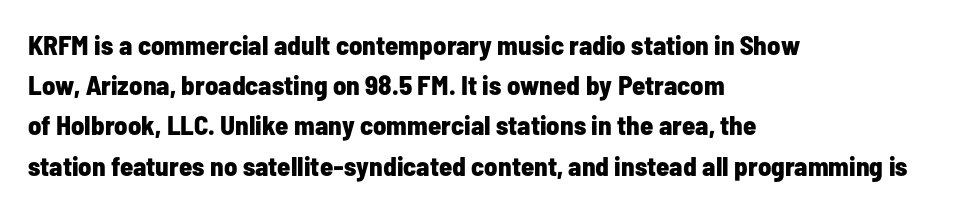
{"italic": "no", "bold": "yes", "underline": "no", "align": "left", "line_spacing": "normal", "line_spacing_ratio": 1.49, "letter_spacing": "normal", "letter_spacing_em": 0.0, "glyph_px": 27}
